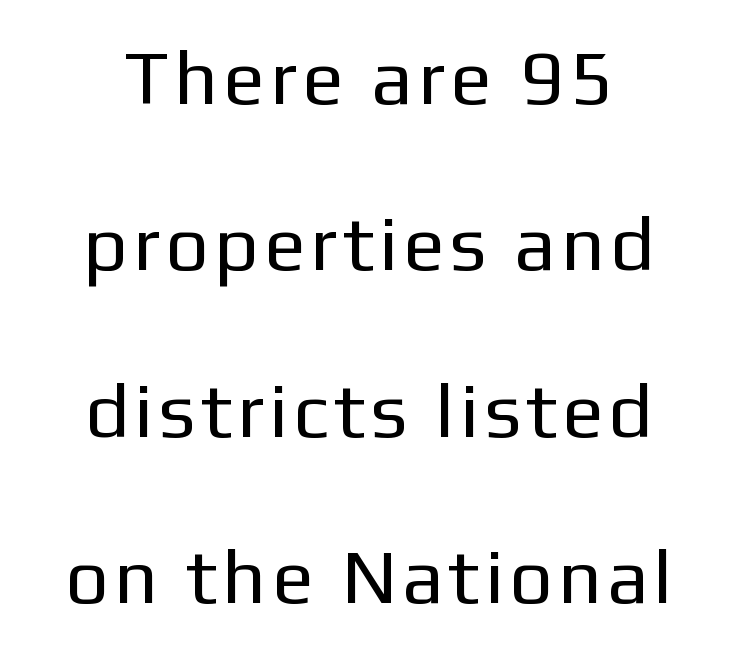
{"serif": "no", "italic": "no", "bold": "no", "weight": "regular", "width": "normal", "stroke_contrast": "low", "x_height": "medium", "monospaced": "no", "underline": "no", "align": "center", "line_spacing": "loose", "line_spacing_ratio": 2.16, "glyph_px": 77}
